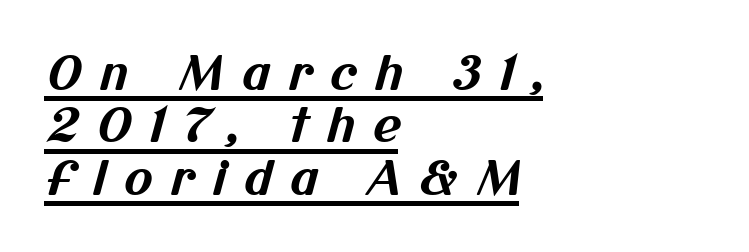
Serifs: no, the terminals of the letterforms are clean. A rule runs beneath these lines of type. The line-height multiplier appears low, near solid setting. The letterforms stand isolated, each surrounded by extra space. The text block is weighted toward the left margin, trailing off unevenly rightward. Typesetter's note: full bold, strokes at maximum text heaviness.
